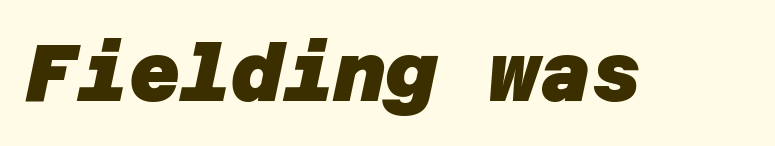
The image shows 79 px heavy sans-serif type; set normal letter spacing, not underlined; low stroke contrast and a large x-height.
